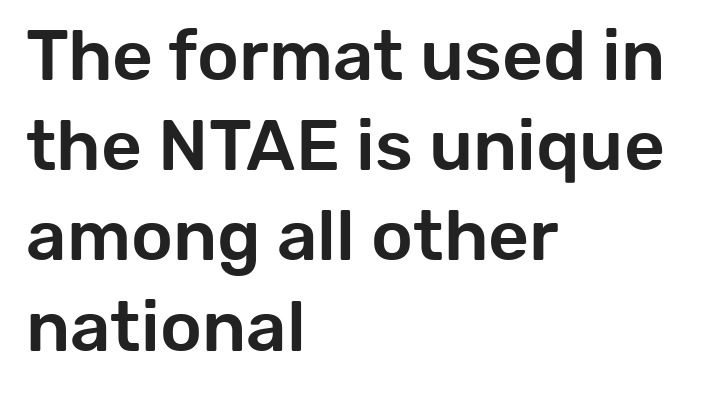
Each word holds together tightly as a unit, with standard inter-letter gaps. Is there any slant? The stems are plumb. Each letter keeps its own natural width here, so spacing adapts to shape. You can tell from the bare stems that sans-serif type was used. Only glyphs here, with clear space below each row.
